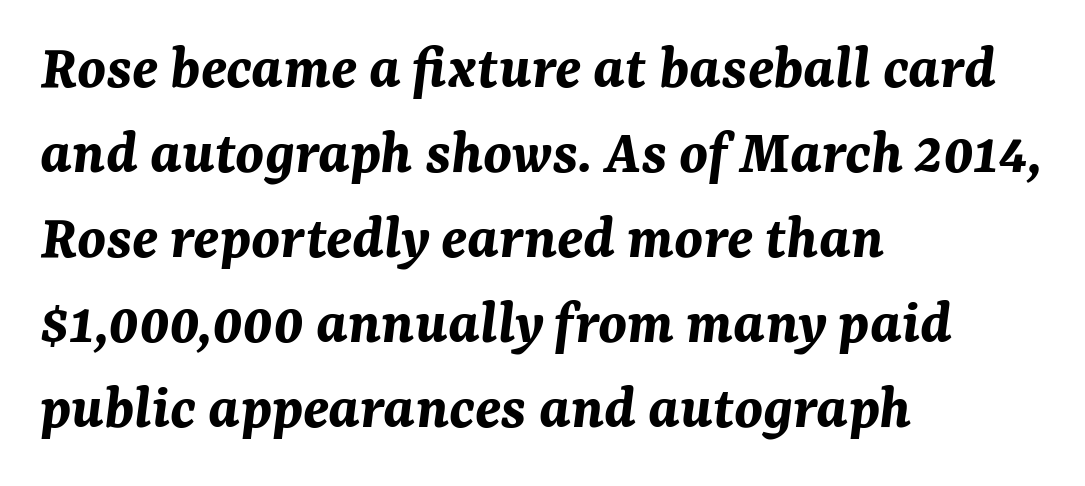
Q: Is the text bold? A: Yes.
Q: Is the text italic (slanted)? A: Yes, it leans right by about 7 degrees.
Q: Is the text underlined? A: No.
Q: How is the paragraph aligned? A: Left-aligned.
Q: Is the spacing between letters normal or unusually wide? A: Normal.
Q: Is the spacing between lines tight, normal or loose? A: Normal.
Q: Width (condensed, normal, or wide)? A: Normal.
Q: Stroke contrast? A: Medium.
Q: x-height? A: Medium.
Q: Monospaced? A: No.
